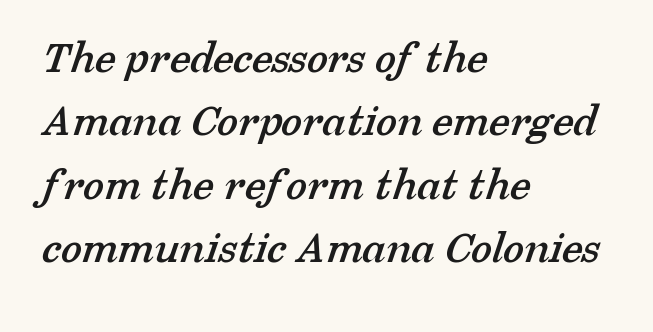
Q: Is the typeface a serif or a sans-serif typeface? A: Serif.
Q: Is the text underlined? A: No.
Q: How is the paragraph aligned? A: Left-aligned.
Q: Is the spacing between letters normal or unusually wide? A: Normal.
Q: Is the spacing between lines tight, normal or loose? A: Normal.
Q: Width (condensed, normal, or wide)? A: Normal.
Q: Stroke contrast? A: Low.
Q: x-height? A: Medium.
Q: Monospaced? A: No.
